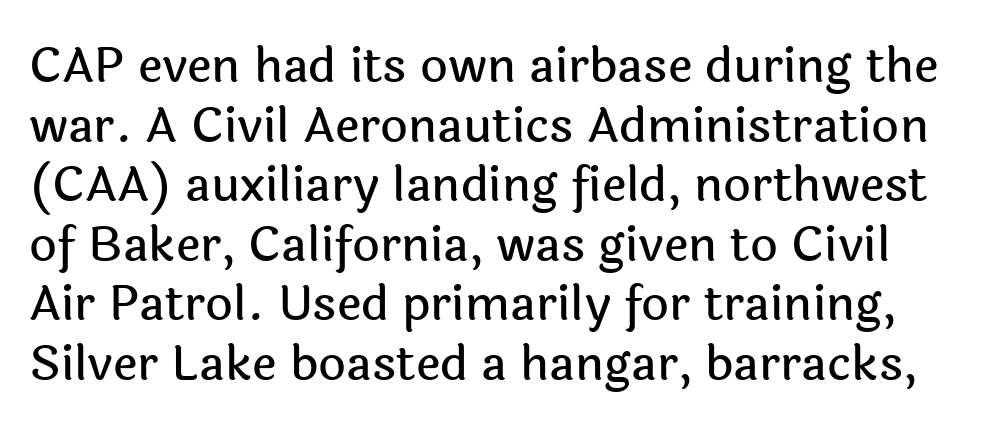
{"serif": "no", "italic": "no", "width": "normal", "x_height": "medium", "monospaced": "no", "underline": "no", "line_spacing_ratio": 1.24, "letter_spacing": "normal", "letter_spacing_em": 0.0, "glyph_px": 48}
